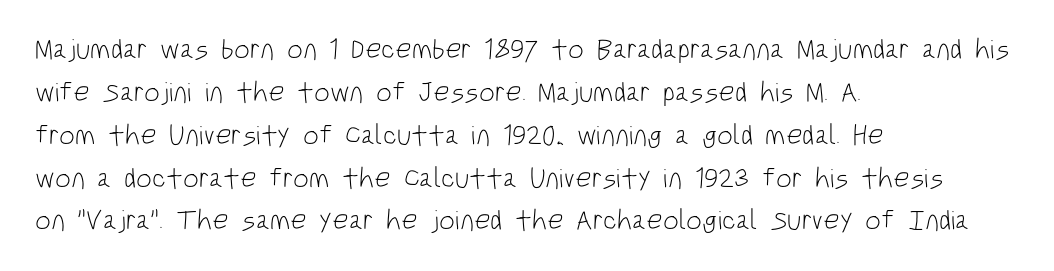
{"serif": "no", "italic": "no", "bold": "no", "weight": "light", "width": "condensed", "stroke_contrast": "low", "x_height": "large", "monospaced": "no", "underline": "no", "align": "left", "line_spacing": "normal", "line_spacing_ratio": 1.53, "letter_spacing": "normal", "letter_spacing_em": 0.0, "glyph_px": 28}
